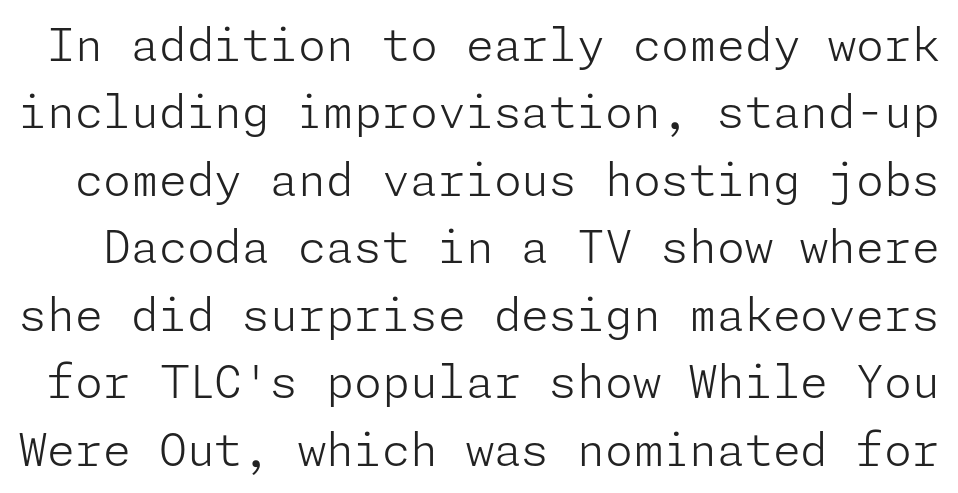
The image shows 45 px light sans-serif type, upright; set normal line spacing (1.5x), normal letter spacing, not underlined; low stroke contrast and a medium x-height.
